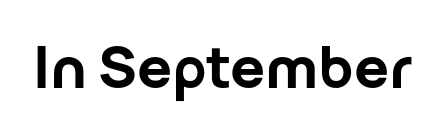
The image shows 58 px bold sans-serif type, upright; set normal letter spacing, not underlined; low stroke contrast and a medium x-height.
